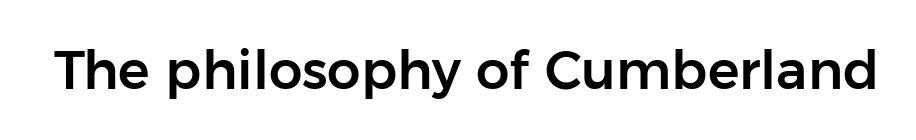
{"serif": "no", "italic": "no", "width": "normal", "stroke_contrast": "low", "x_height": "medium", "monospaced": "no", "underline": "no", "letter_spacing": "normal", "letter_spacing_em": 0.0, "glyph_px": 53}
